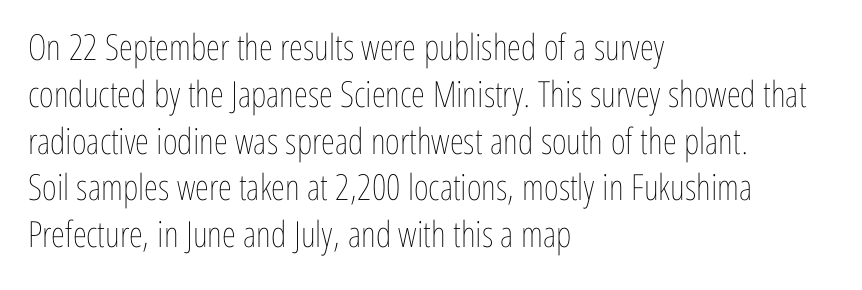
Alignment: flush left. Each new line begins a customary step beneath the previous one. Posture: vertical. A typesetter would call this zero additional tracking. The cut favours lightness, reaching ordinary text weight at its darkest. Character widths vary here, with narrow letters taking less room than wide ones.
